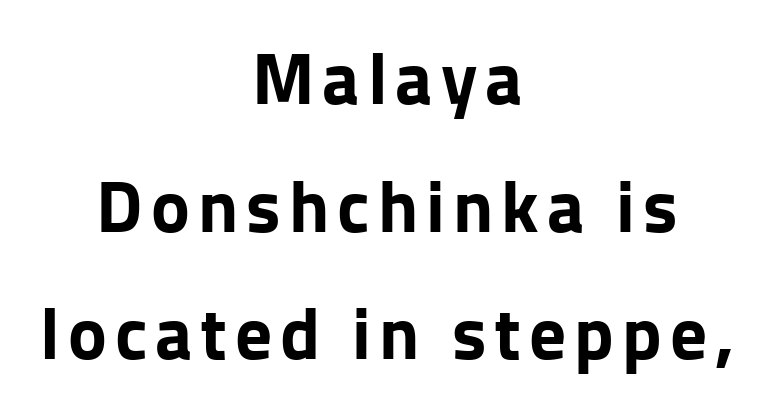
The image shows 73 px bold sans-serif type, upright; set centered, line spacing 1.75x, not underlined; low stroke contrast and a medium x-height.
